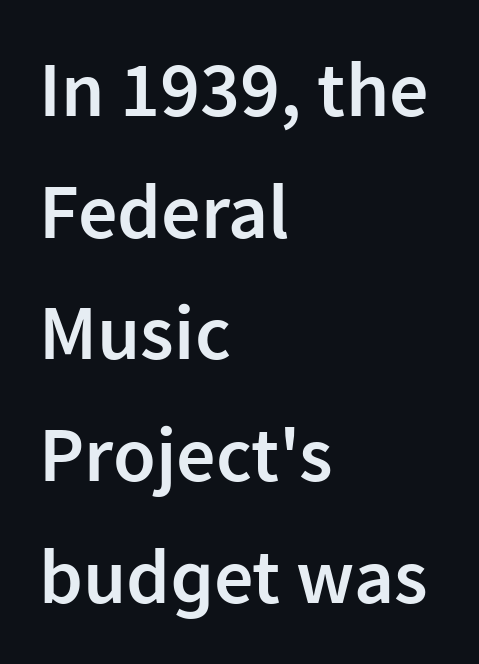
Q: Is the text bold? A: Semi-bold.
Q: Is the text italic (slanted)? A: No, it is upright.
Q: Is the typeface a serif or a sans-serif typeface? A: Sans-serif.
Q: Is the text underlined? A: No.
Q: How is the paragraph aligned? A: Left-aligned.
Q: Is the spacing between letters normal or unusually wide? A: Normal.
Q: Is the spacing between lines tight, normal or loose? A: Normal.
Q: Width (condensed, normal, or wide)? A: Normal.
Q: Stroke contrast? A: Low.
Q: x-height? A: Medium.
Q: Monospaced? A: No.
